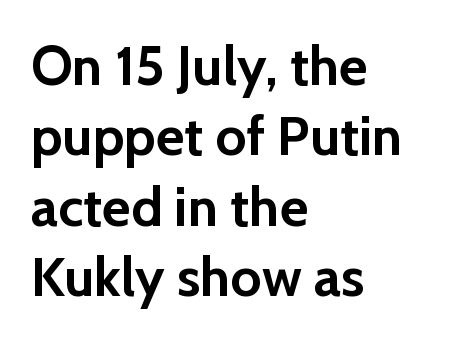
Here the glyphs are tracked normally, forming tight word shapes. The string is rendered with underlining switched off. This block has exactly the height ordinary leading produces. The face used here is proportionally spaced, like ordinary book or web type. The axis of the letterforms is exactly vertical. Is the type bold? Yes — the strokes are clearly thick and heavy.
